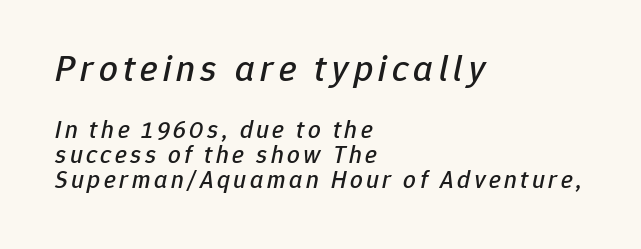
The image shows 37 px text type, italic (leaning right); set left-aligned, tight line spacing (0.99x), not underlined; the first (top) block is 1.48x larger; low stroke contrast and a medium x-height.
